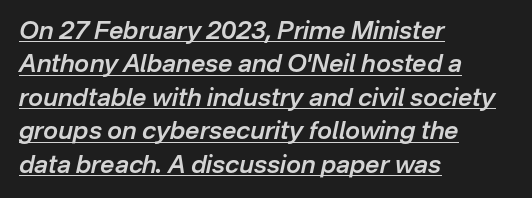
{"italic": "yes", "lean": "right", "slant_degrees": 12, "bold": "semi", "underline": "yes", "align": "left", "line_spacing": "normal", "line_spacing_ratio": 1.34, "letter_spacing": "normal", "letter_spacing_em": 0.0, "glyph_px": 25}
